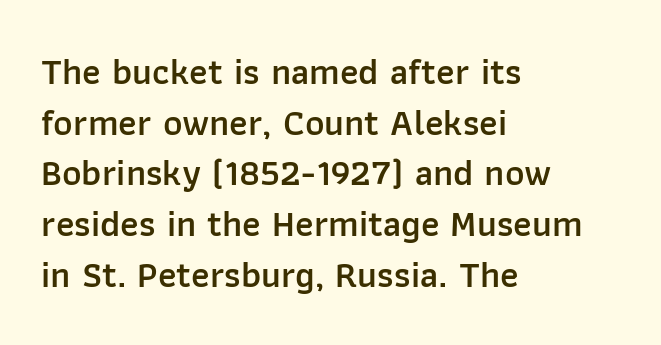
The space directly below the letters is spotless. You can tell it's not italic because the verticals are truly vertical. Note: no serifs on the glyphs. The setting favours the left margin, as ordinary paragraphs usually do.
